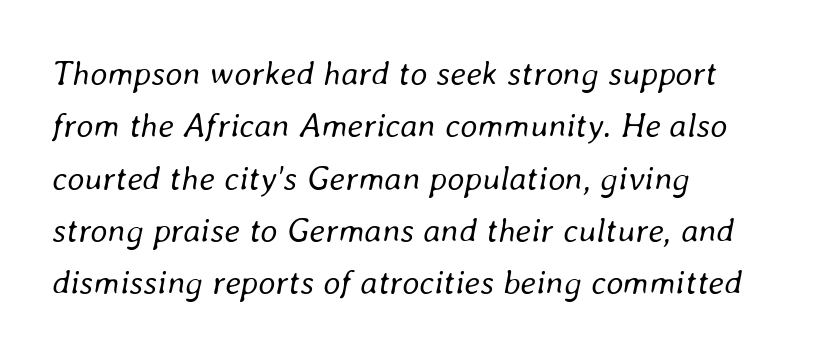
Proportional: the letters do not fall into vertical columns. The cut favours lightness, reaching ordinary text weight at its darkest. The rendering applies a slant to the glyphs. The paragraph has a hard left edge and a soft right edge. This rendering leaves character spacing at its baseline value. Bare-footed words on every line.
